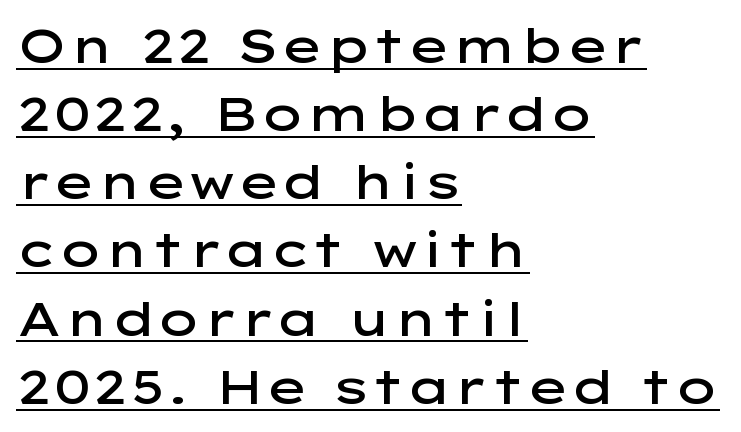
A typesetter would call this zero additional tracking. The rag falls on the right side of this text block. Do the characters align in a grid? No, the font is proportional. Each glyph is drawn with semibold strokes, heavier than normal yet not fully bold. The rendering uses the underline text-decoration. Leading matches the norm, producing a regular column.
